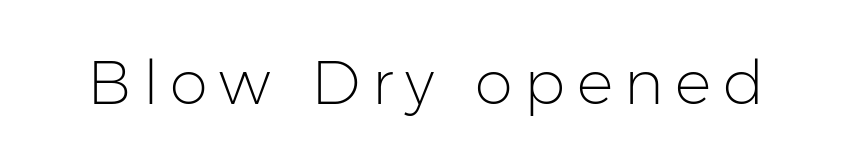
Posture: straight, roman, zero tilt. These lines are rendered in a variable-pitch font. Bold? No — there's no thickening of the strokes. Rule under the text: the space is simply empty. What kind of face is this? One without serifs — a sans.
